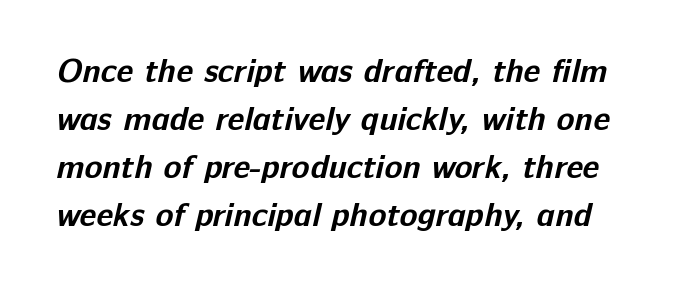
Compared with an ordinary text face, these strokes are far heavier — a full bold. Is this a fixed-width face? No — the glyphs have proportional, varying widths. Each new line begins a customary step beneath the previous one. Font category for this specimen: sans-serif. Glyph-to-glyph distance matches everyday printed text. Only glyphs here, with clear space below each row.
